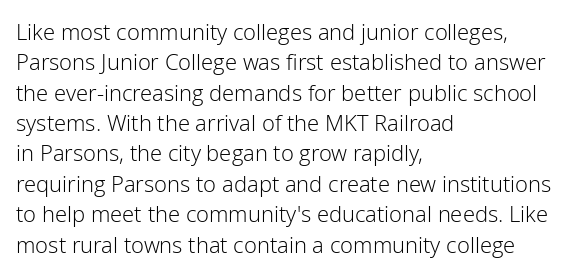
A quiet, ordinary-to-light weight characterises the typeface. The text block is weighted toward the left margin, trailing off unevenly rightward. This rendering leaves character spacing at its baseline value. Characters remain perfectly vertical along every line. The strip under each line holds only bare page.
